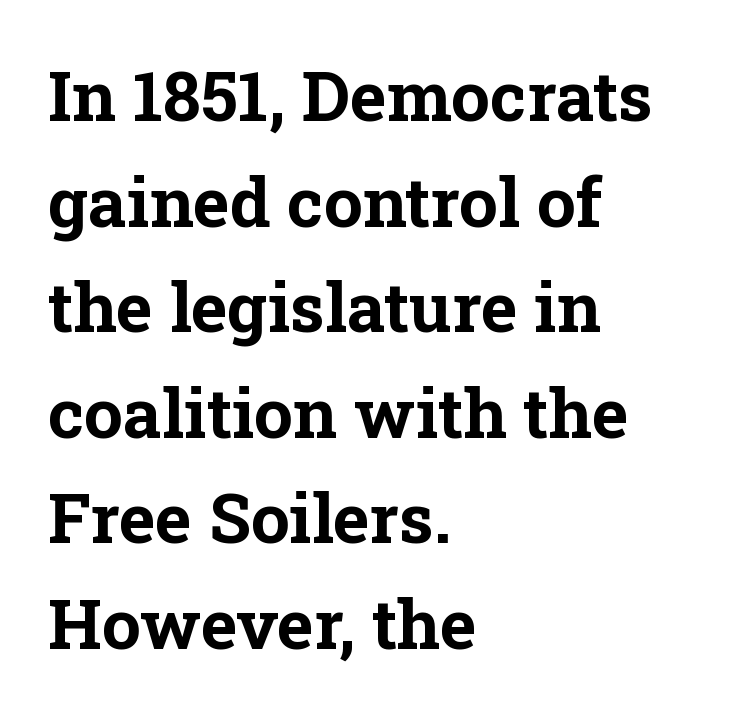
{"serif": "yes", "italic": "no", "bold": "yes", "weight": "bold", "width": "normal", "stroke_contrast": "low", "x_height": "medium", "monospaced": "no", "underline": "no", "align": "left", "line_spacing": "normal", "line_spacing_ratio": 1.53, "letter_spacing": "normal", "letter_spacing_em": 0.0, "glyph_px": 69}
